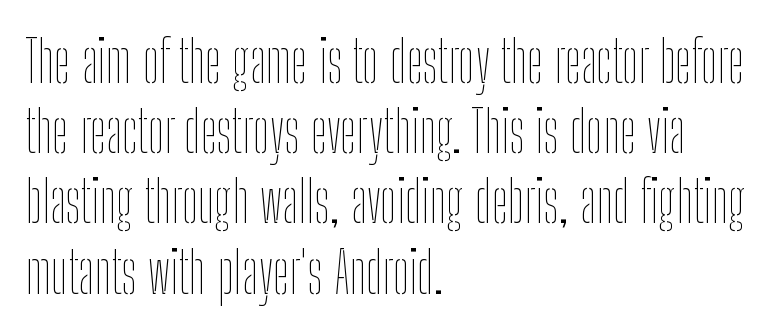
{"italic": "no", "bold": "no", "weight": "thin", "width": "condensed", "stroke_contrast": "low", "x_height": "medium", "monospaced": "no", "underline": "no", "align": "left", "line_spacing_ratio": 1.21, "letter_spacing": "normal", "letter_spacing_em": 0.0, "glyph_px": 58}
